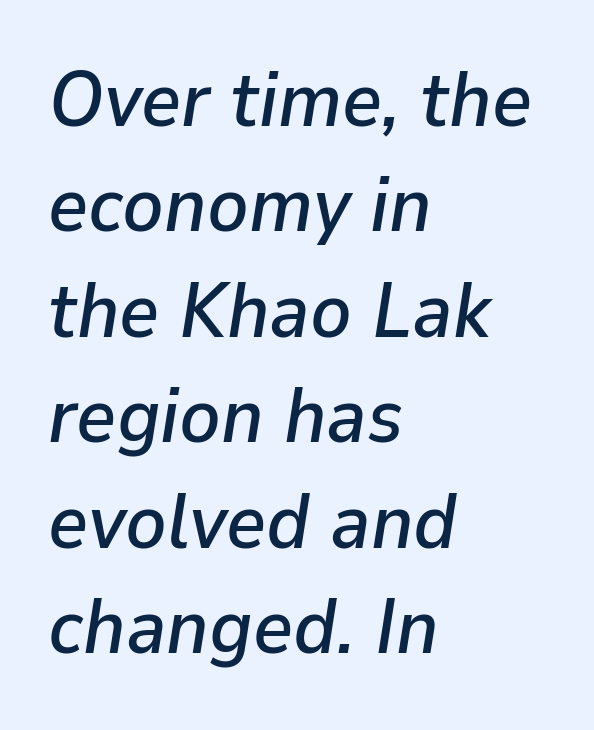
The image shows 77 px text type, italic (leaning right); set left-aligned, normal line spacing (1.37x), normal letter spacing, not underlined; low stroke contrast and a medium x-height.
